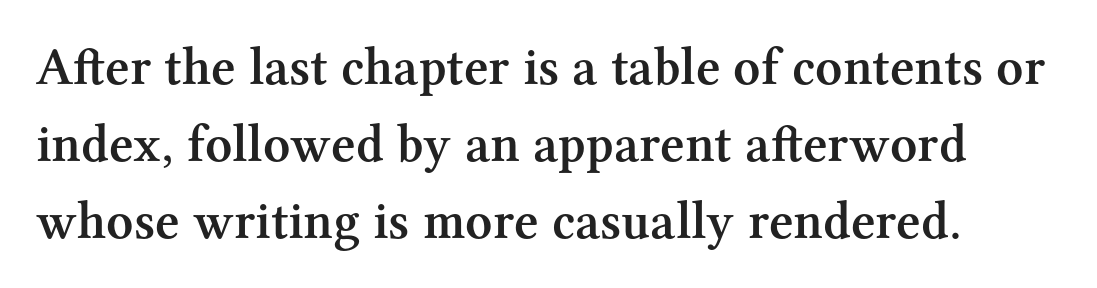
{"serif": "yes", "italic": "no", "bold": "semi", "weight": "semibold", "width": "normal", "stroke_contrast": "medium", "x_height": "medium", "monospaced": "no", "underline": "no", "line_spacing": "normal", "line_spacing_ratio": 1.45, "letter_spacing": "normal", "letter_spacing_em": 0.0, "glyph_px": 53}
